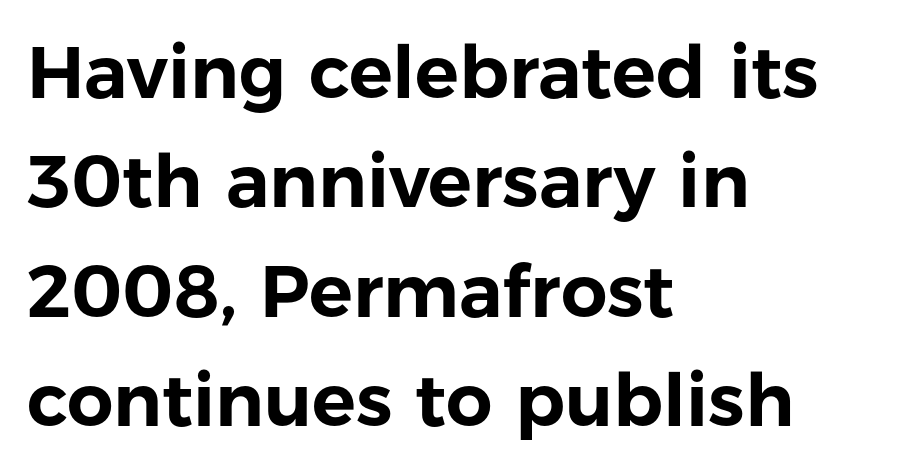
The image shows 73 px sans-serif type, upright; set left-aligned, normal line spacing (1.5x), normal letter spacing, not underlined; low stroke contrast and a medium x-height.
